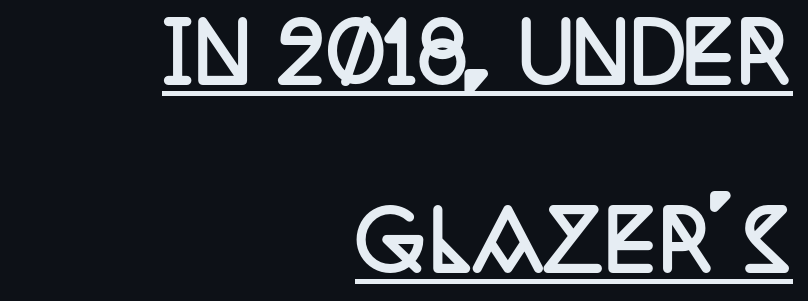
{"serif": "yes", "italic": "no", "bold": "yes", "weight": "semibold", "width": "condensed", "stroke_contrast": "low", "x_height": "large", "monospaced": "no", "underline": "yes", "align": "right", "line_spacing": "loose", "line_spacing_ratio": 2.38, "letter_spacing": "normal", "letter_spacing_em": 0.0, "glyph_px": 79}
